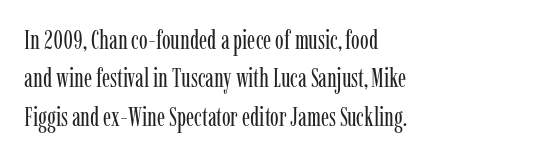
The image shows 26 px text type, upright; set left-aligned, normal line spacing (1.48x), normal letter spacing, not underlined.
